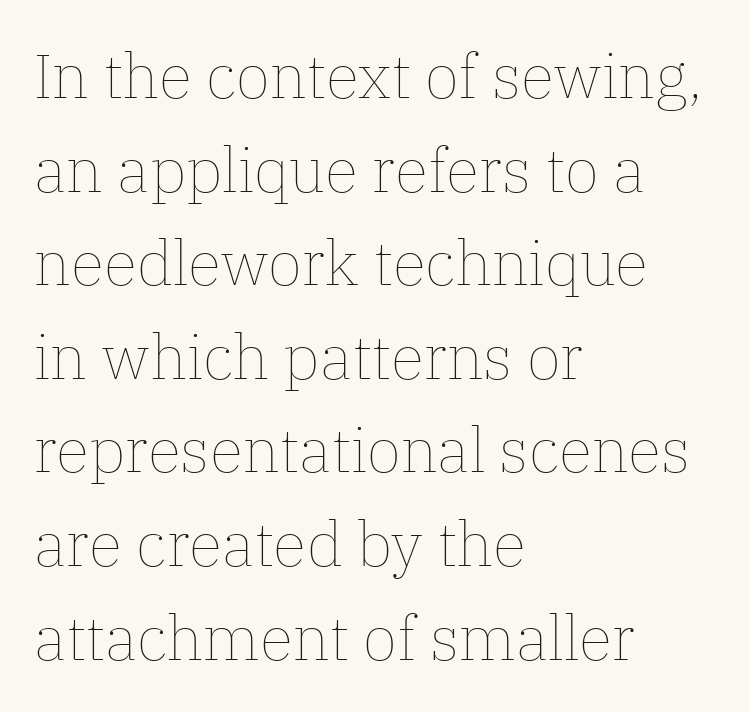
{"italic": "no", "bold": "no", "weight": "thin", "width": "normal", "stroke_contrast": "low", "x_height": "medium", "monospaced": "no", "underline": "no", "align": "left", "line_spacing": "normal", "line_spacing_ratio": 1.51, "letter_spacing": "normal", "letter_spacing_em": 0.0, "glyph_px": 62}
